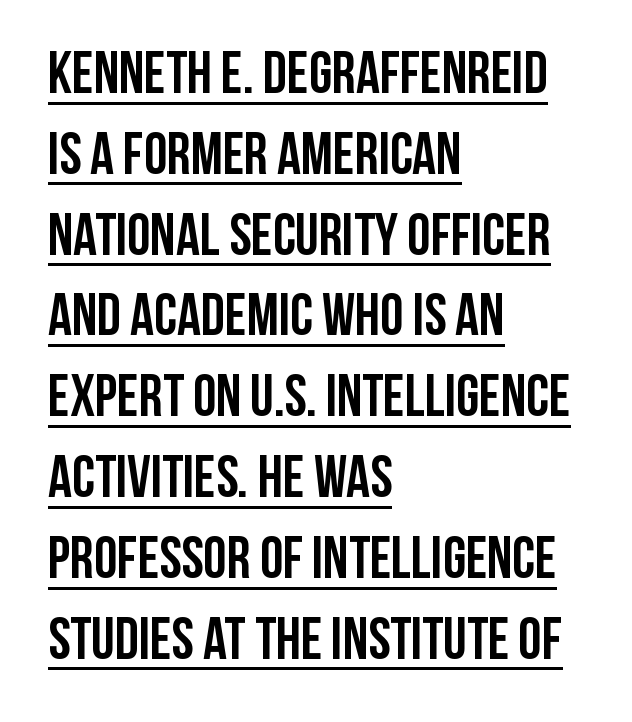
Tracking here is standard; glyphs follow each other at the usual distance. Notice how thick the strokes are: this is what a full bold looks like. Underline: present. One-word summary of the alignment: left.
